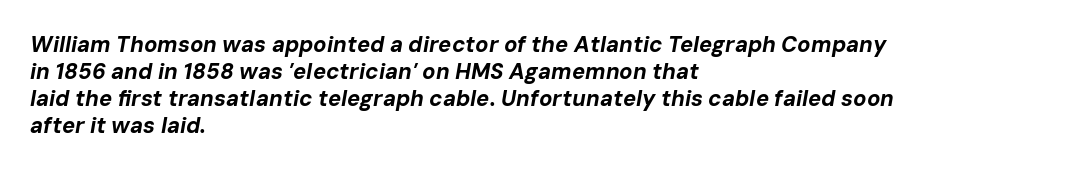
Each row of text sits above clean, open space. Is the letter spacing exaggerated? No — it looks like the ordinary default. Quick note: italic. Reading down the block, your eye returns to a fixed left position each line. Students, this is bold: see how much ink each stroke carries.
